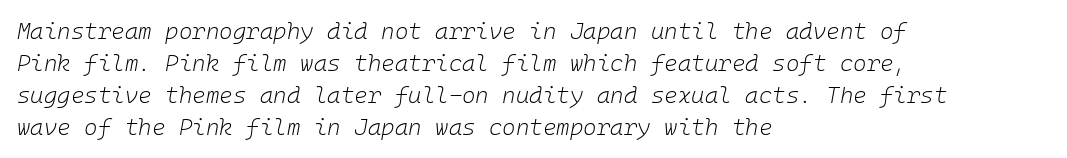
Heaviness? Minimal to ordinary, like unemphasized prose. Each line starts at the same left margin while the right side varies. The letters sit at their default tracking, neither squeezed nor spread. This rendering features lettering with no underline. The passage shown stacks its lines at a standard gap.
